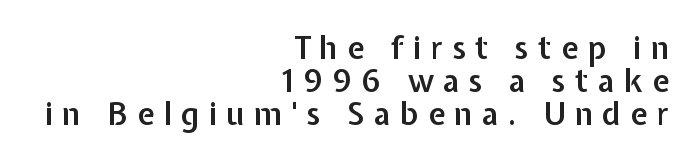
Loose tracking; the words dissolve into strings of separated letters. Here the designer chose a conventional face with non-uniform glyph widths. The specimen omits any rule beneath the text block's lines. No feet cap the strokes, marking this as sans-serif type.
